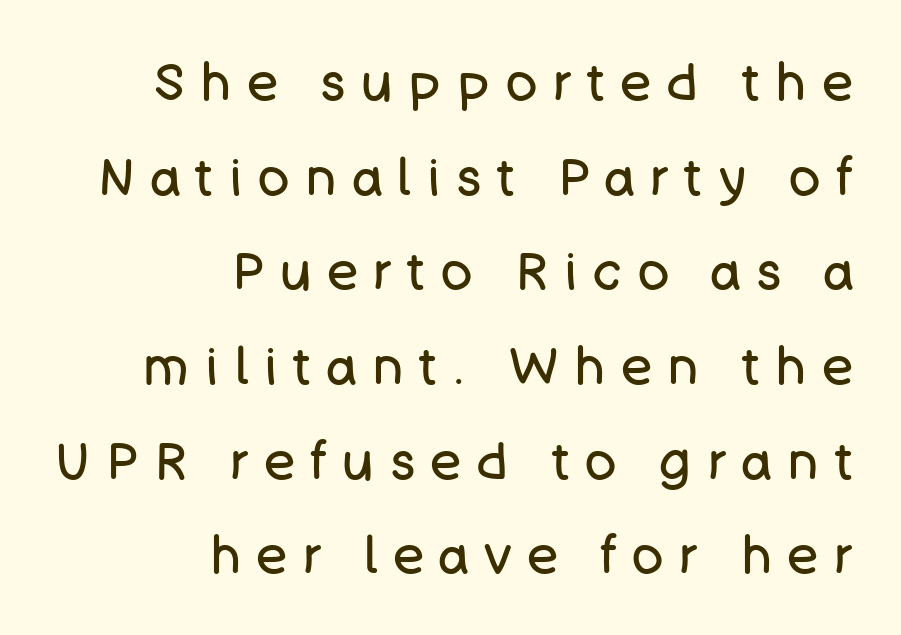
The image shows 52 px regular-weight sans-serif type, upright; set right-aligned, line spacing 1.82x, unusually wide letter spacing (+0.31 em), not underlined; low stroke contrast and a large x-height.
